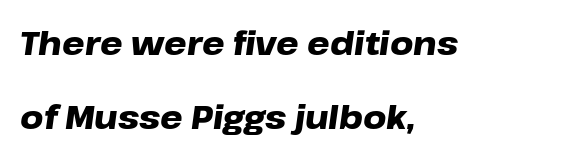
{"italic": "yes", "lean": "right", "slant_degrees": 8, "bold": "yes", "weight": "heavy", "width": "wide", "stroke_contrast": "low", "x_height": "medium", "monospaced": "no", "underline": "no", "align": "left", "line_spacing": "loose", "line_spacing_ratio": 2.3, "letter_spacing": "normal", "letter_spacing_em": 0.0, "glyph_px": 32}
